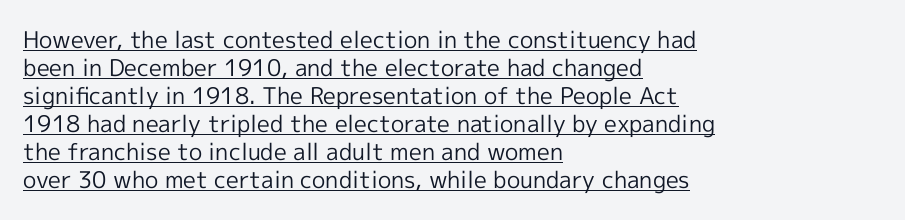
{"italic": "no", "bold": "no", "underline": "yes", "align": "left", "line_spacing_ratio": 1.22, "letter_spacing": "normal", "letter_spacing_em": 0.0, "glyph_px": 23}
